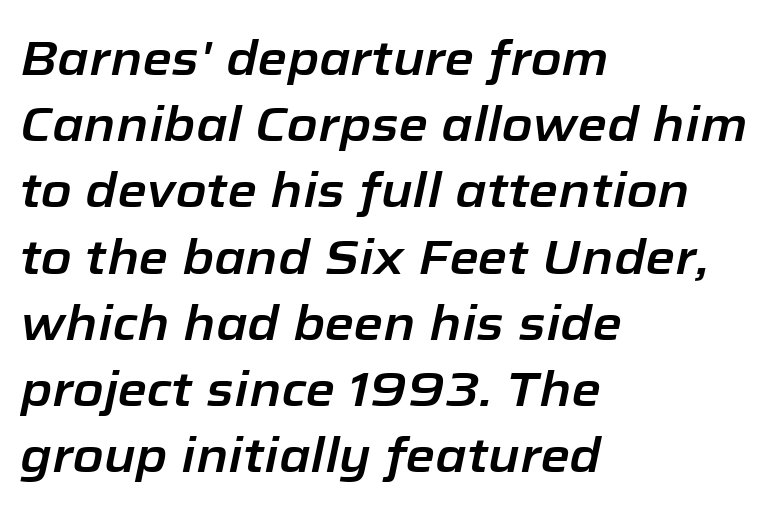
Q: Is the text italic (slanted)? A: Yes, it leans right by about 12 degrees.
Q: Is the text underlined? A: No.
Q: How is the paragraph aligned? A: Left-aligned.
Q: Is the spacing between letters normal or unusually wide? A: Normal.
Q: Is the spacing between lines tight, normal or loose? A: Normal.
Q: Width (condensed, normal, or wide)? A: Normal.
Q: Stroke contrast? A: Low.
Q: x-height? A: Medium.
Q: Monospaced? A: No.
